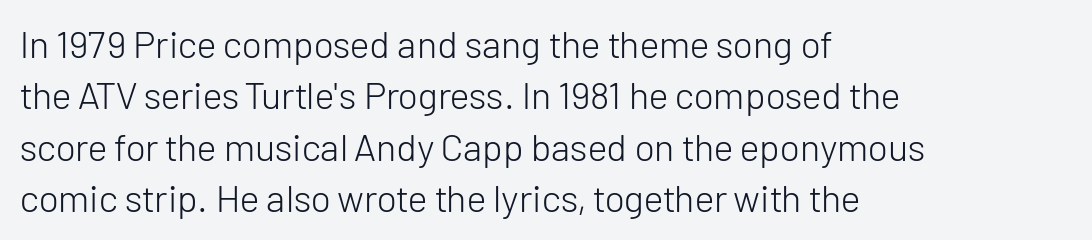
{"serif": "no", "italic": "no", "bold": "no", "weight": "light", "width": "normal", "stroke_contrast": "low", "x_height": "medium", "monospaced": "no", "underline": "no", "align": "left", "line_spacing": "normal", "line_spacing_ratio": 1.35, "letter_spacing": "normal", "letter_spacing_em": 0.0, "glyph_px": 38}
